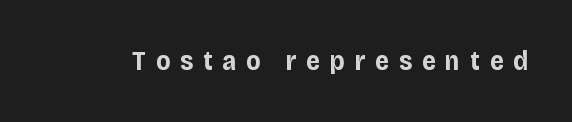
Honestly, the letter spacing is so wide it's the main thing you notice. Weight check: bold — yes, fully. Characters remain perfectly vertical along every line. The space beneath each line is pristine and unruled.
